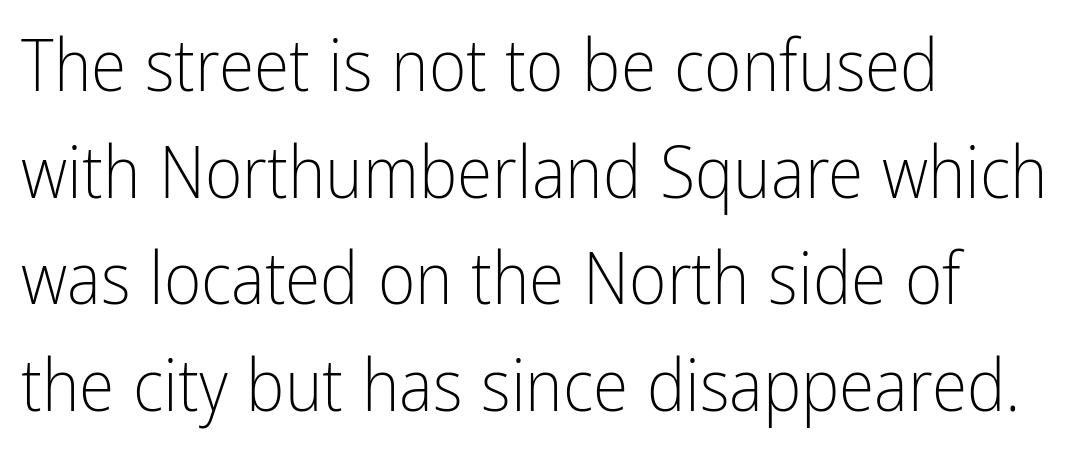
These lines are rendered in a variable-pitch font. Line spacing here is normal. The font family rendered here belongs to the sans-serif group. Descender tails drop into unmarked territory. Each word holds together tightly as a unit, with standard inter-letter gaps.
